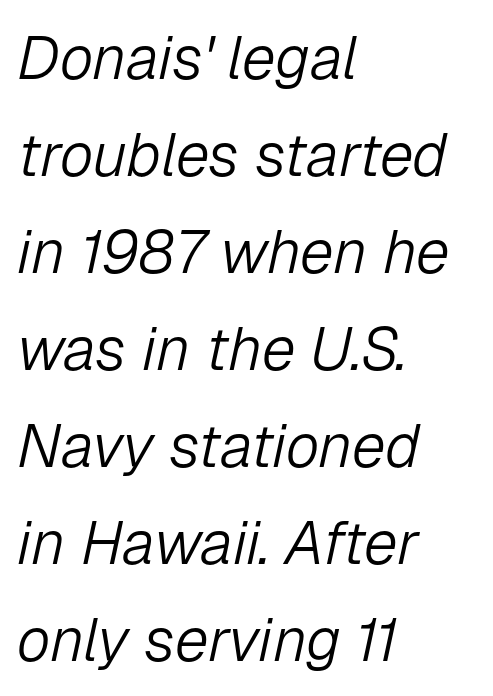
Q: Is the text bold? A: No.
Q: Is the text italic (slanted)? A: Yes, it leans right by about 12 degrees.
Q: Is the text underlined? A: No.
Q: How is the paragraph aligned? A: Left-aligned.
Q: Is the spacing between letters normal or unusually wide? A: Normal.
Q: Is the spacing between lines tight, normal or loose? A: Normal.
Q: Width (condensed, normal, or wide)? A: Normal.
Q: Stroke contrast? A: Low.
Q: x-height? A: Medium.
Q: Monospaced? A: No.
